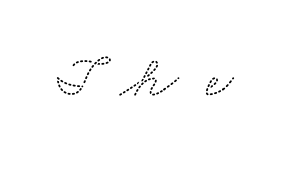
{"serif": "yes", "width": "wide", "stroke_contrast": "medium", "x_height": "small", "monospaced": "no", "underline": "no", "letter_spacing": "wide", "letter_spacing_em": 0.46, "glyph_px": 60}
